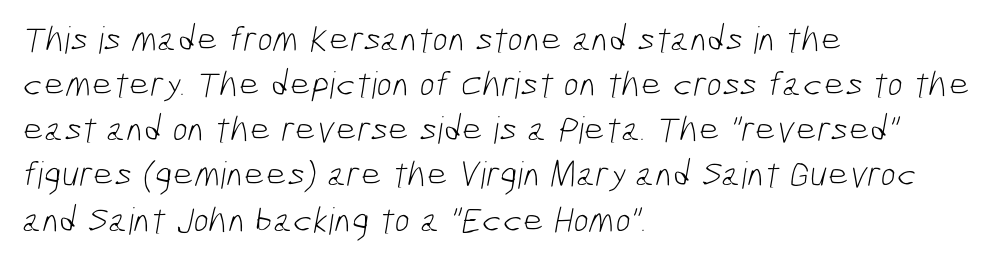
The letterforms sit at book weight or below. Looks like regular typesetting: each glyph gets only the width it needs. Unlike a traditional serif, this face leaves its strokes unadorned. The compositor pushed each line to the left boundary.
